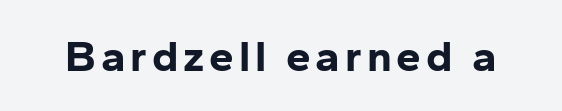
{"serif": "no", "italic": "no", "bold": "yes", "weight": "bold", "width": "normal", "stroke_contrast": "low", "x_height": "medium", "monospaced": "no", "underline": "no", "glyph_px": 44}
